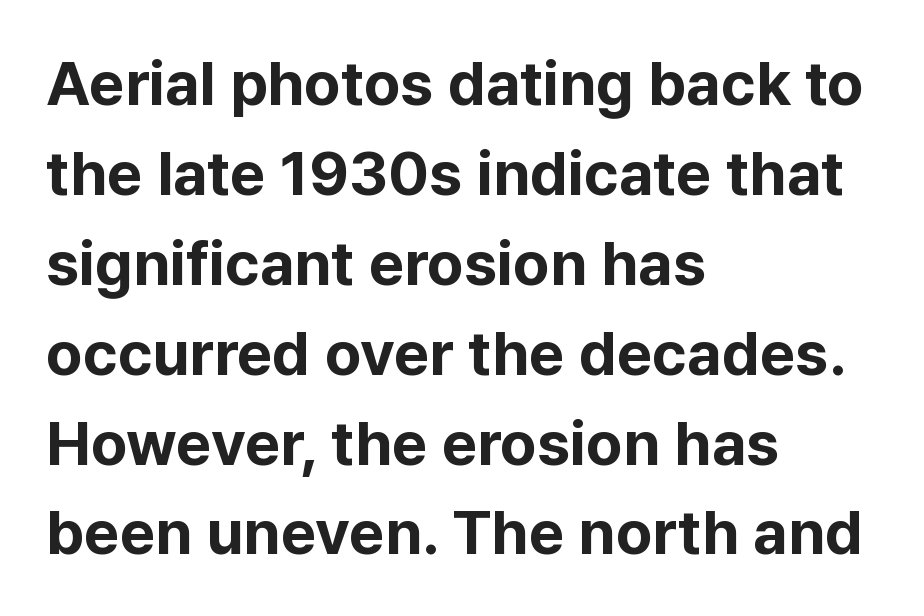
Q: Is the text bold? A: Yes.
Q: Is the text italic (slanted)? A: No, it is upright.
Q: Is the typeface a serif or a sans-serif typeface? A: Sans-serif.
Q: Is the text underlined? A: No.
Q: How is the paragraph aligned? A: Left-aligned.
Q: Is the spacing between letters normal or unusually wide? A: Normal.
Q: Is the spacing between lines tight, normal or loose? A: Normal.
Q: Width (condensed, normal, or wide)? A: Normal.
Q: Stroke contrast? A: Low.
Q: x-height? A: Medium.
Q: Monospaced? A: No.
